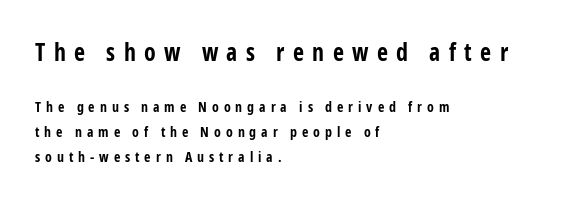
The font is running at its bold setting. The strip under each line holds only bare page. This layout puts the oversized block above and the modest block below. A typesetter would call this heavily tracked-out type.
